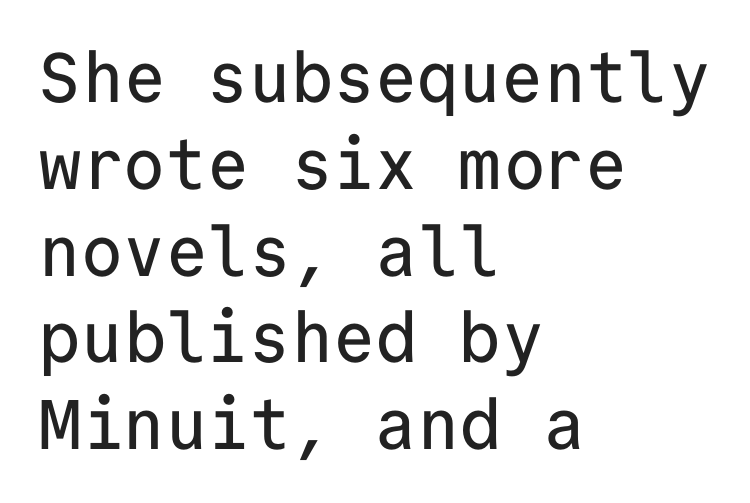
These lines were composed using upright roman letters. Here the designer chose a console-style face with uniform glyph widths. Left-aligned paragraph, ragged on the right. Letter spacing: default. Are there feet on the stems? There aren't — it's a sans.
